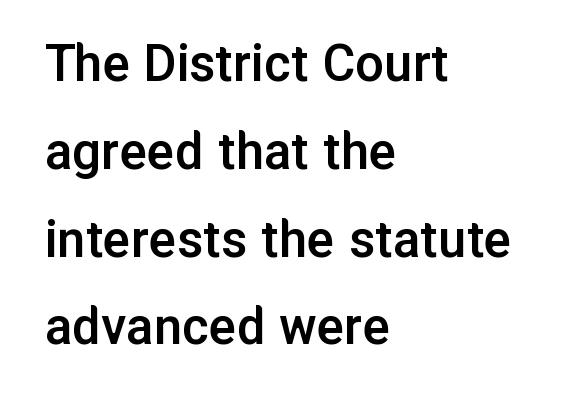
Q: Is the text bold? A: Semi-bold.
Q: Is the text italic (slanted)? A: No, it is upright.
Q: Is the typeface a serif or a sans-serif typeface? A: Sans-serif.
Q: Is the text underlined? A: No.
Q: How is the paragraph aligned? A: Left-aligned.
Q: Is the spacing between letters normal or unusually wide? A: Normal.
Q: Is the spacing between lines tight, normal or loose? A: Normal.
Q: Width (condensed, normal, or wide)? A: Normal.
Q: Stroke contrast? A: Low.
Q: x-height? A: Medium.
Q: Monospaced? A: No.
